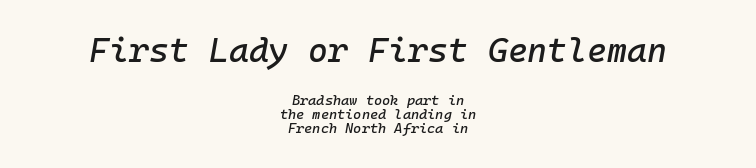
{"italic": "yes", "lean": "right", "slant_degrees": 10, "width": "normal", "stroke_contrast": "low", "x_height": "medium", "monospaced": "yes", "underline": "no", "align": "center", "line_spacing": "tight", "line_spacing_ratio": 1.02, "letter_spacing": "normal", "letter_spacing_em": 0.0, "larger_block": "first", "size_ratio": 2.43, "glyph_px": 34}
